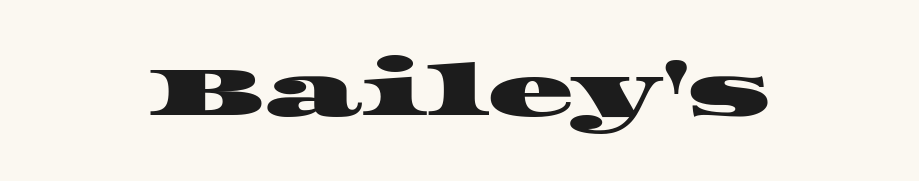
Underline: absent. The face used here is proportionally spaced, like ordinary book or web type. Here the glyphs are tracked normally, forming tight word shapes. This rendering employs a face with finishing strokes, i.e., a serif.
